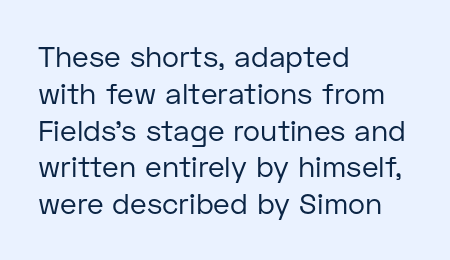
The image shows 29 px regular-weight sans-serif type, upright; set left-aligned, normal line spacing (1.27x), normal letter spacing, not underlined; low stroke contrast and a medium x-height.
